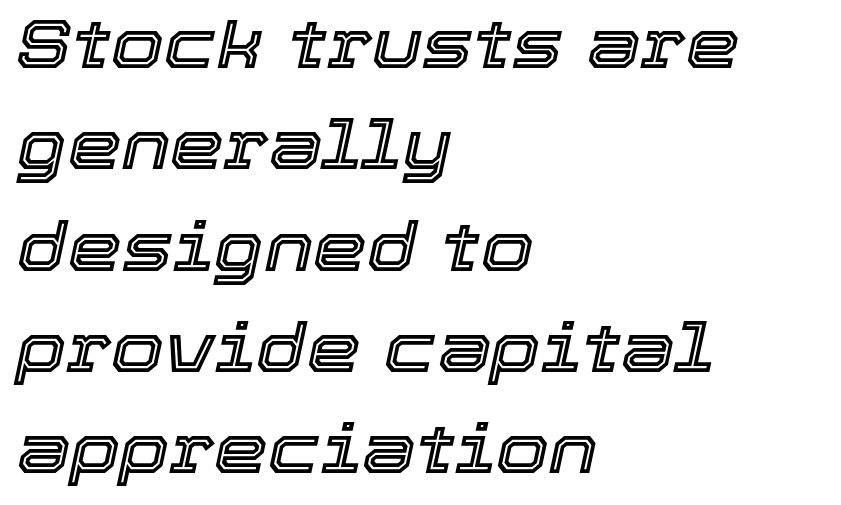
Caption: multi-line text, flush left, ragged right. The gap between lines stays unmarked. Compared with ordinary roman type, these characters are visibly tilted. These lines keep a tight, regular rhythm from letter to letter. These lines sit exactly where default settings would place them.
